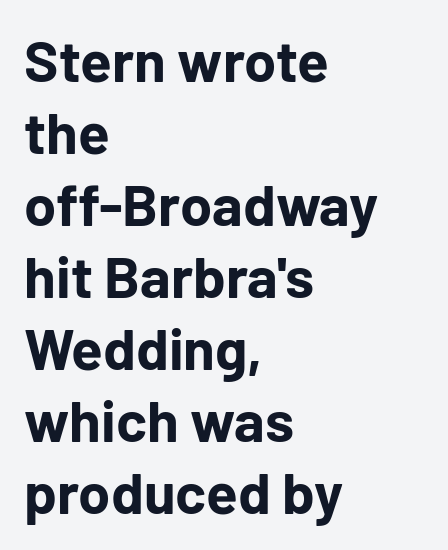
Q: Is the text bold? A: Yes.
Q: Is the text italic (slanted)? A: No, it is upright.
Q: Is the typeface a serif or a sans-serif typeface? A: Sans-serif.
Q: Is the text underlined? A: No.
Q: How is the paragraph aligned? A: Left-aligned.
Q: Is the spacing between letters normal or unusually wide? A: Normal.
Q: Width (condensed, normal, or wide)? A: Normal.
Q: Stroke contrast? A: Low.
Q: x-height? A: Medium.
Q: Monospaced? A: No.
